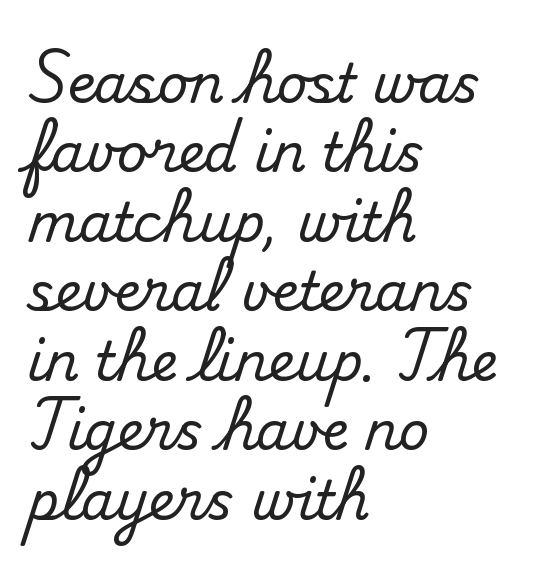
The image shows 53 px serif type; set left-aligned, normal line spacing (1.31x), normal letter spacing, not underlined; medium stroke contrast and a small x-height.
